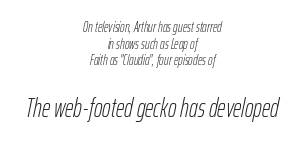
No extra tracking has been applied to these lines. The setting favours the middle, as headings and verse often do. The block sitting lower on the canvas is the one with enlarged characters. Summary of weight: not heavy and not bold.
